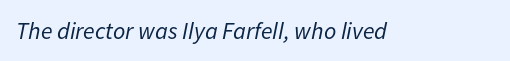
{"italic": "yes", "lean": "right", "slant_degrees": 11, "bold": "no", "underline": "no", "letter_spacing": "normal", "letter_spacing_em": 0.0, "glyph_px": 24}
